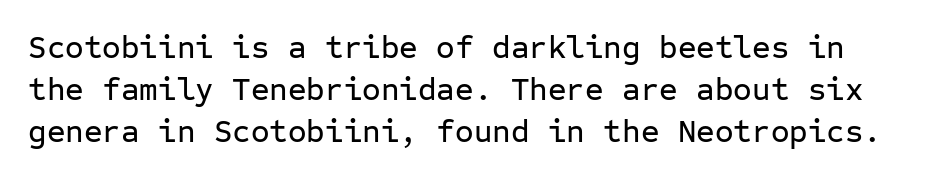
Italic: no, the glyphs are upright roman. A clean baseline with only descenders dipping below it. Note the uniform advance width — an 'i' takes as much space as an 'm'. The rendering shows plain stroke endings on the letterforms — a sans-serif design. The horizontal fit of the characters is conventional and even.
